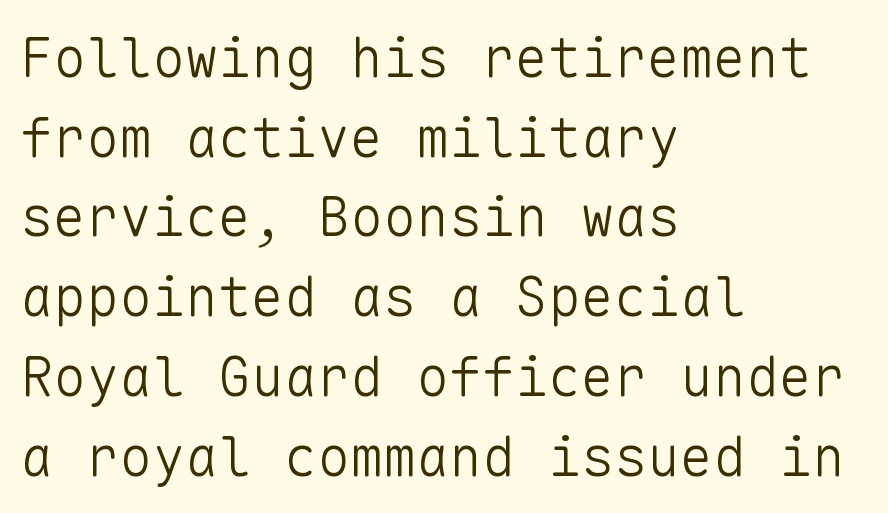
Any mark beneath the type? The region is blank. Short and long lines alike share a common starting point at left. The designer went with a sans here, leaving each stem footless. Ascenders rise straight up at ninety degrees. There is no visible air inserted between adjacent glyphs.
